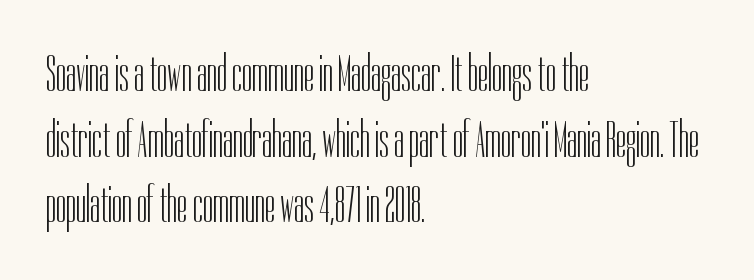
The image shows 52 px light, condensed sans-serif type, upright; set left-aligned, normal line spacing (1.26x), normal letter spacing, not underlined; low stroke contrast and a medium x-height.
